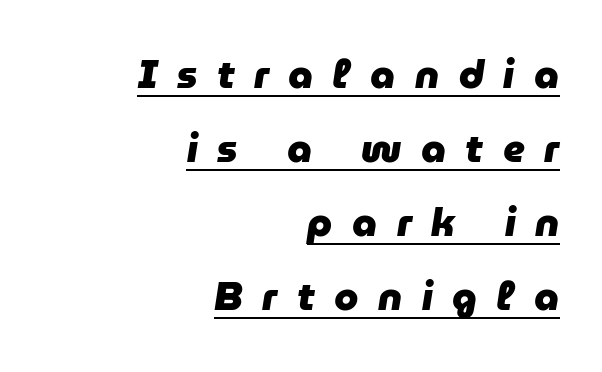
{"italic": "yes", "lean": "right", "slant_degrees": 9, "bold": "yes", "weight": "heavy", "width": "normal", "stroke_contrast": "low", "x_height": "medium", "monospaced": "no", "underline": "yes", "align": "right", "line_spacing": "loose", "line_spacing_ratio": 1.9, "letter_spacing": "wide", "letter_spacing_em": 0.5, "glyph_px": 39}
